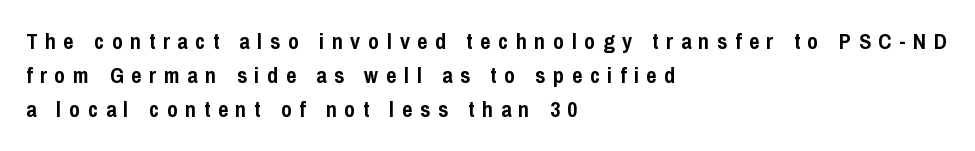
The image shows 22 px bold type, upright; set left-aligned, normal line spacing (1.55x), unusually wide letter spacing (+0.35 em), not underlined.
